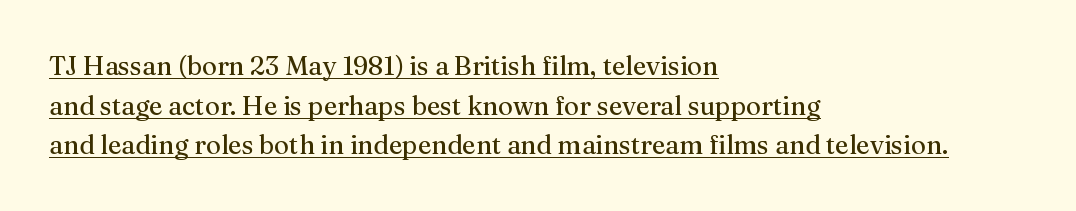
The image shows 26 px text type, upright; set left-aligned, normal line spacing (1.52x), normal letter spacing, underlined.
